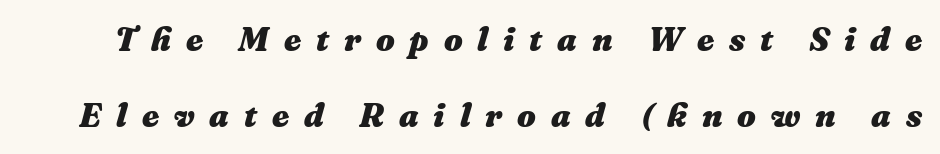
Q: Is the text bold? A: Yes.
Q: Is the text italic (slanted)? A: Yes, it leans right by about 16 degrees.
Q: Is the text underlined? A: No.
Q: Is the spacing between letters normal or unusually wide? A: Unusually wide.
Q: Is the spacing between lines tight, normal or loose? A: Loose.
Q: Width (condensed, normal, or wide)? A: Normal.
Q: Stroke contrast? A: Medium.
Q: x-height? A: Medium.
Q: Monospaced? A: No.
